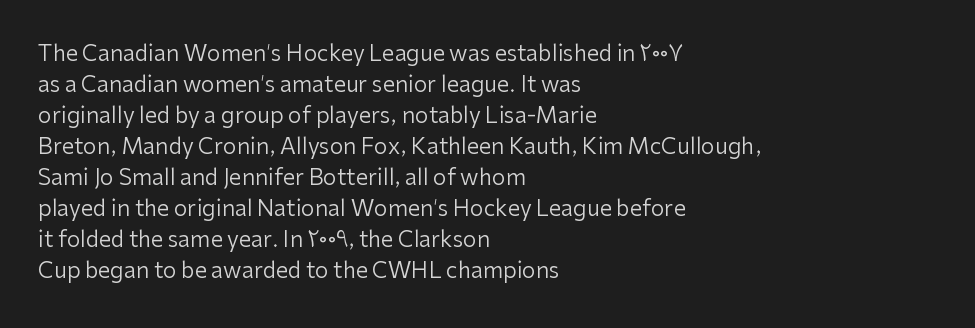
The image shows 22 px text type, upright; set left-aligned, normal line spacing (1.41x), normal letter spacing, not underlined.
